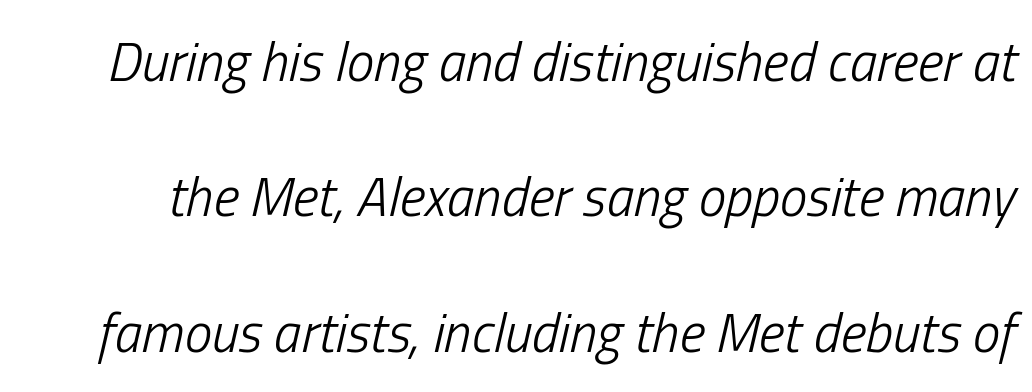
Q: Is the text bold? A: No.
Q: Is the text italic (slanted)? A: Yes, it leans right by about 13 degrees.
Q: Is the text underlined? A: No.
Q: Is the spacing between letters normal or unusually wide? A: Normal.
Q: Is the spacing between lines tight, normal or loose? A: Loose.
Q: Width (condensed, normal, or wide)? A: Condensed.
Q: Stroke contrast? A: Low.
Q: x-height? A: Medium.
Q: Monospaced? A: No.
